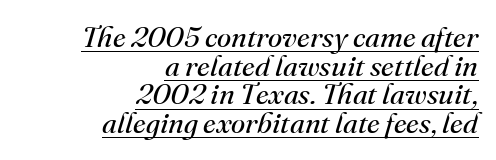
Q: Is the text bold? A: No.
Q: Is the text italic (slanted)? A: Yes, it leans right by about 16 degrees.
Q: Is the typeface a serif or a sans-serif typeface? A: Serif.
Q: Is the text underlined? A: Yes.
Q: How is the paragraph aligned? A: Right-aligned.
Q: Is the spacing between letters normal or unusually wide? A: Normal.
Q: Is the spacing between lines tight, normal or loose? A: Tight.
Q: Width (condensed, normal, or wide)? A: Normal.
Q: Stroke contrast? A: Medium.
Q: x-height? A: Small.
Q: Monospaced? A: No.
